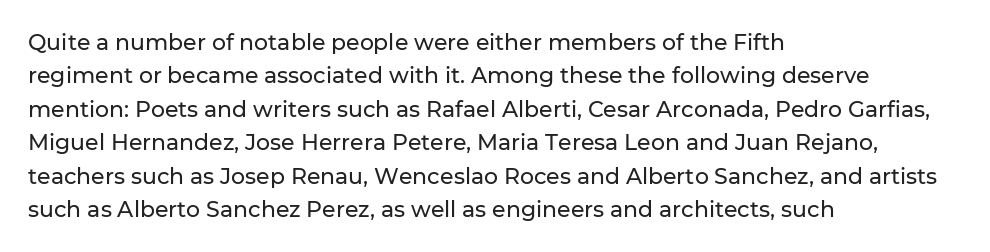
{"italic": "no", "underline": "no", "align": "left", "line_spacing": "normal", "line_spacing_ratio": 1.52, "letter_spacing": "normal", "letter_spacing_em": 0.0, "glyph_px": 22}
